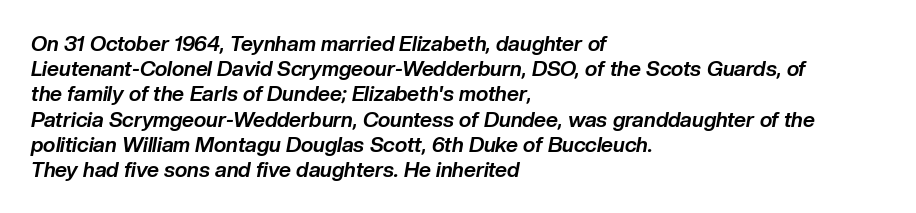
Typographic density is high because the face is bold. Every row of glyphs begins at an identical x-position on the left. This is oblique type, the kind used for emphasis or titles. Plain, unruled lines of type.
